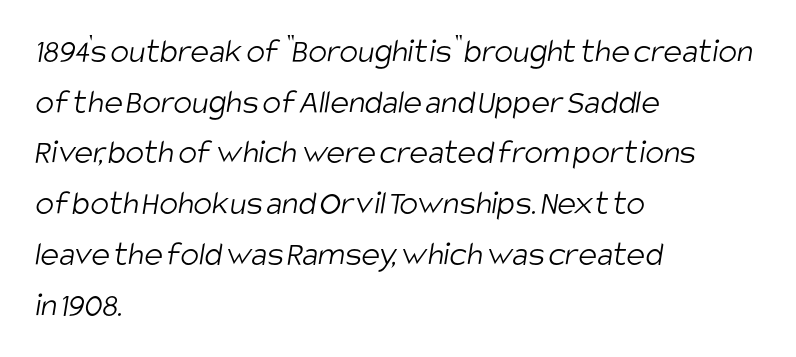
Q: Is the text bold? A: No.
Q: Is the typeface a serif or a sans-serif typeface? A: Sans-serif.
Q: Is the text underlined? A: No.
Q: How is the paragraph aligned? A: Left-aligned.
Q: Is the spacing between letters normal or unusually wide? A: Normal.
Q: Is the spacing between lines tight, normal or loose? A: Normal.
Q: Width (condensed, normal, or wide)? A: Condensed.
Q: Stroke contrast? A: Low.
Q: x-height? A: Large.
Q: Monospaced? A: No.
